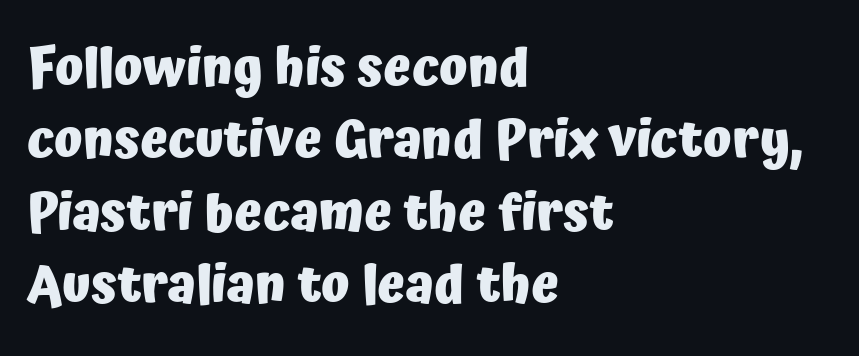
{"serif": "no", "italic": "no", "bold": "yes", "weight": "heavy", "width": "normal", "stroke_contrast": "low", "x_height": "medium", "monospaced": "no", "underline": "no", "align": "left", "line_spacing": "normal", "line_spacing_ratio": 1.39, "letter_spacing": "normal", "letter_spacing_em": 0.0, "glyph_px": 52}
